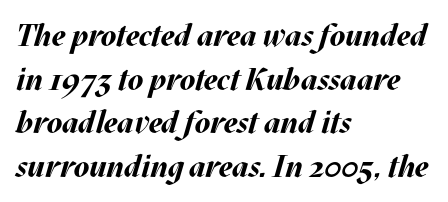
The rendering keeps characters at their native spacing. The ragged edge is on the right, which tells us the setting is flush left. Vertically, the passage feels balanced, rows spaced as you'd expect. The rendering uses natural spacing where letterforms have individual widths. Bare-footed words on every line.
